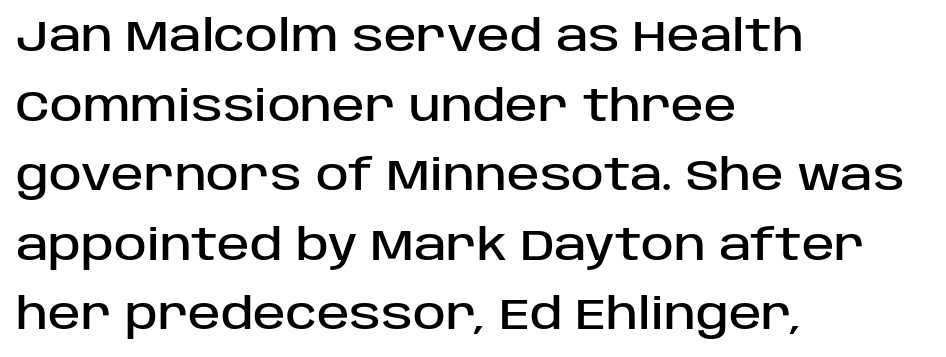
The image shows 44 px sans-serif type, upright; set left-aligned, normal line spacing (1.58x), normal letter spacing, not underlined; low stroke contrast and a large x-height.
